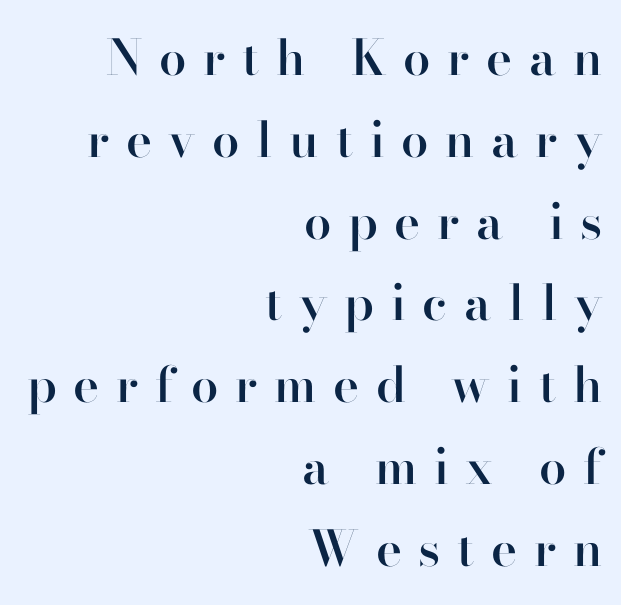
Q: Is the text bold? A: Semi-bold.
Q: Is the text italic (slanted)? A: No, it is upright.
Q: Is the typeface a serif or a sans-serif typeface? A: Serif.
Q: Is the text underlined? A: No.
Q: How is the paragraph aligned? A: Right-aligned.
Q: Is the spacing between letters normal or unusually wide? A: Unusually wide.
Q: Is the spacing between lines tight, normal or loose? A: Normal.
Q: Width (condensed, normal, or wide)? A: Normal.
Q: Stroke contrast? A: High.
Q: x-height? A: Small.
Q: Monospaced? A: No.
